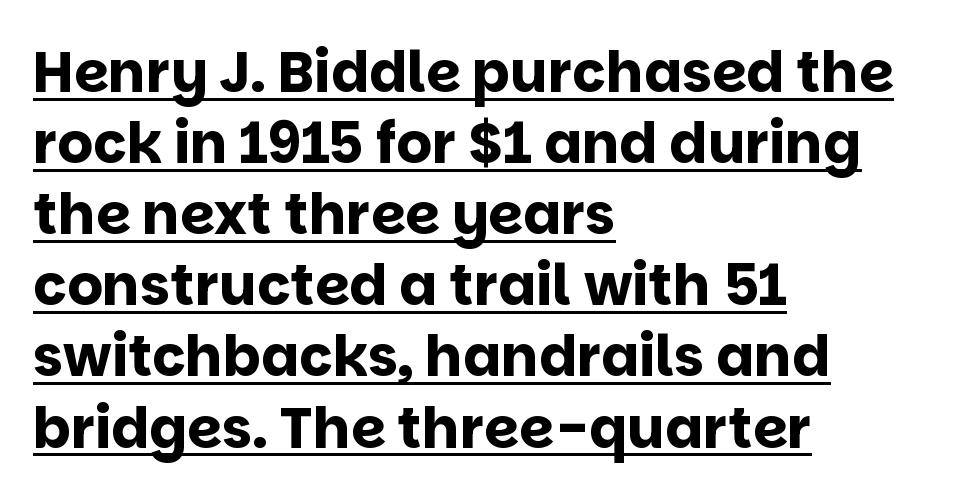
{"serif": "no", "italic": "no", "bold": "yes", "weight": "bold", "width": "normal", "stroke_contrast": "low", "x_height": "large", "monospaced": "no", "underline": "yes", "align": "left", "line_spacing": "normal", "line_spacing_ratio": 1.27, "letter_spacing": "normal", "letter_spacing_em": 0.0, "glyph_px": 56}
